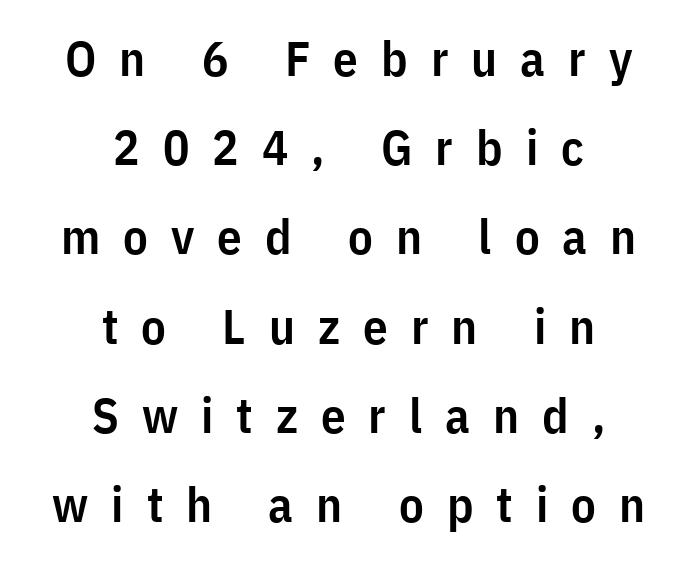
The image shows 49 px semibold, condensed sans-serif type, upright; set centered, line spacing 1.82x, unusually wide letter spacing (+0.47 em), not underlined; low stroke contrast and a medium x-height.
